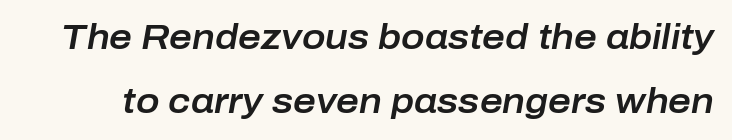
The image shows 35 px text type, italic (leaning right); set line spacing 1.84x, normal letter spacing, not underlined; low stroke contrast and a medium x-height.
